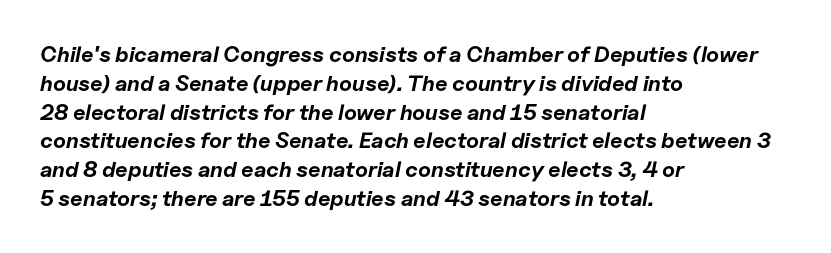
The image shows 22 px bold type, italic (leaning right); set left-aligned, normal line spacing (1.31x), normal letter spacing, not underlined.
